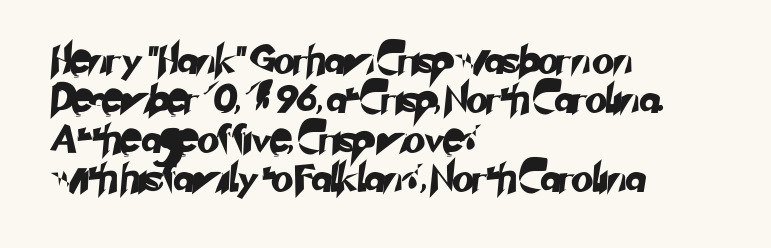
The horizontal fit of the characters is conventional and even. Successive baselines arrive at the customary interval. The lines are quadded left. Unmarked baselines from the first word to the last. Think of a printed novel: that variable character pitch is what you see here. Serif or sans? Sans — the stroke terminals are bare.
